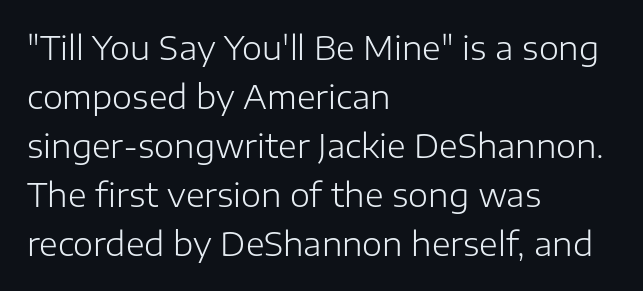
{"serif": "no", "italic": "no", "bold": "no", "weight": "light", "width": "normal", "stroke_contrast": "low", "x_height": "medium", "monospaced": "no", "underline": "no", "align": "left", "line_spacing": "normal", "line_spacing_ratio": 1.53, "letter_spacing": "normal", "letter_spacing_em": 0.0, "glyph_px": 32}
